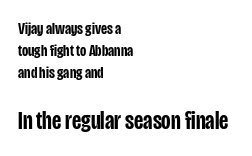
Q: Is the text bold? A: Semi-bold.
Q: Is the text italic (slanted)? A: No, it is upright.
Q: Is the text underlined? A: No.
Q: How is the paragraph aligned? A: Left-aligned.
Q: Is the spacing between letters normal or unusually wide? A: Normal.
Q: Is the spacing between lines tight, normal or loose? A: Normal.
Q: Which block of text is set in a larger size, the first (top) or the second (bottom)? A: The second (bottom) one.
